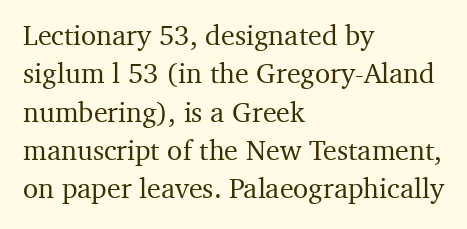
{"serif": "yes", "italic": "no", "width": "normal", "stroke_contrast": "medium", "x_height": "medium", "monospaced": "no", "underline": "no", "align": "left", "line_spacing": "normal", "line_spacing_ratio": 1.37, "letter_spacing": "normal", "letter_spacing_em": 0.0, "glyph_px": 28}
